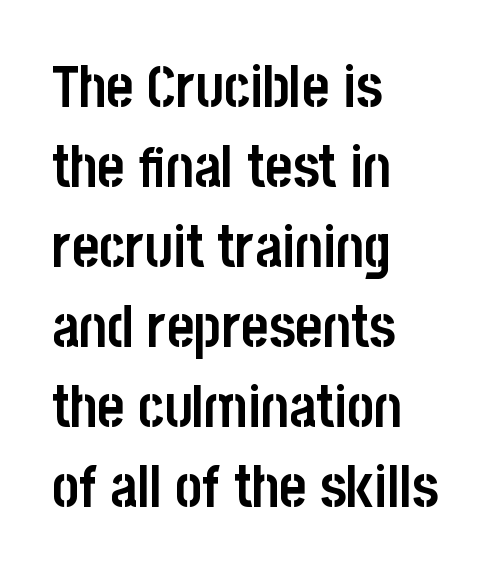
The image shows 58 px semibold, condensed sans-serif type, upright; set left-aligned, normal line spacing (1.38x), normal letter spacing, not underlined; low stroke contrast and a large x-height.
